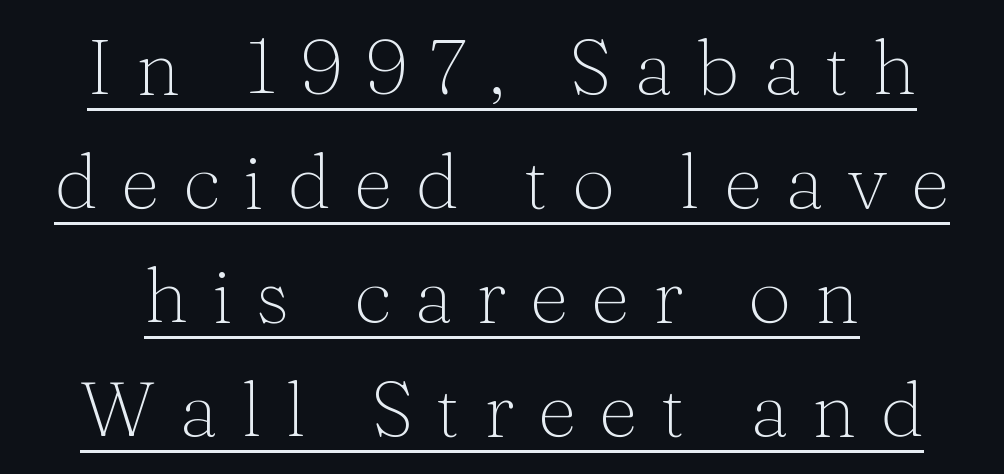
{"serif": "yes", "italic": "no", "bold": "no", "weight": "light", "width": "normal", "stroke_contrast": "medium", "x_height": "medium", "monospaced": "no", "underline": "yes", "line_spacing": "normal", "line_spacing_ratio": 1.48, "letter_spacing": "wide", "letter_spacing_em": 0.3, "glyph_px": 77}
